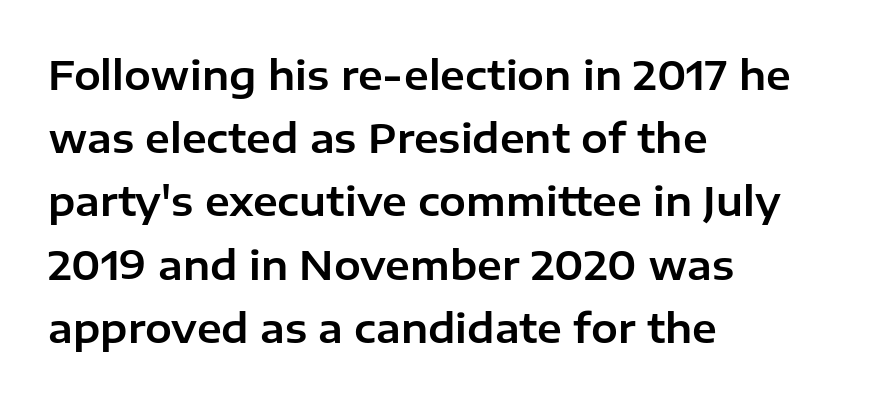
The image shows 40 px sans-serif type, upright; set left-aligned, normal line spacing (1.58x), normal letter spacing, not underlined; low stroke contrast and a medium x-height.
